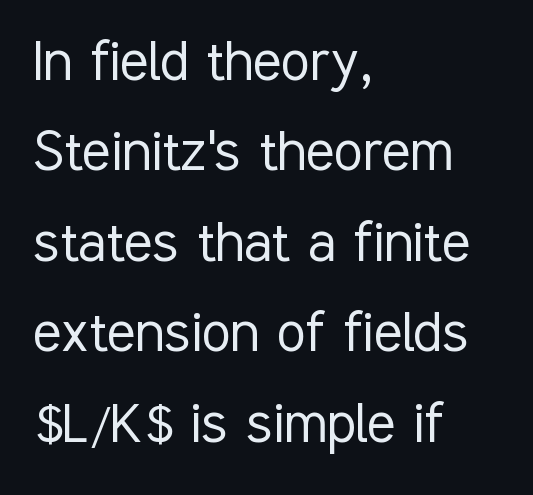
{"serif": "no", "italic": "no", "bold": "no", "weight": "light", "width": "condensed", "stroke_contrast": "low", "x_height": "medium", "monospaced": "no", "underline": "no", "align": "left", "line_spacing": "normal", "line_spacing_ratio": 1.37, "letter_spacing": "normal", "letter_spacing_em": 0.0, "glyph_px": 66}
